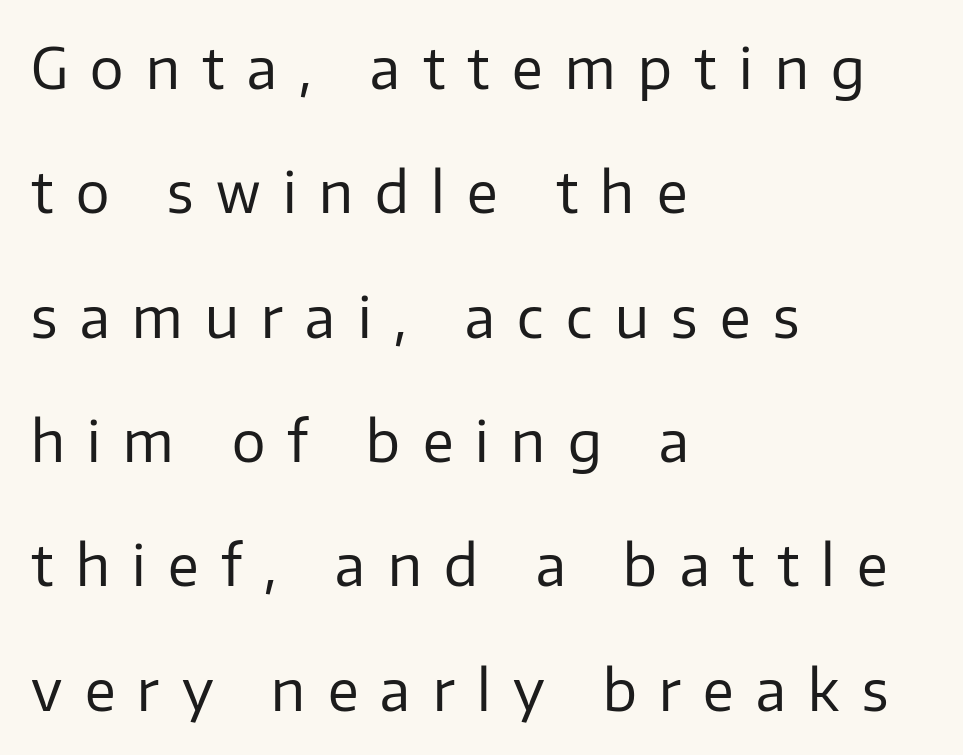
The line texture is sparse and dotted thanks to wide tracking. Note the varied advance widths — an 'i' is clearly narrower than an 'm'. Each row of text sits above clean, open space. Casual observation: everything's shoved over to the left.
